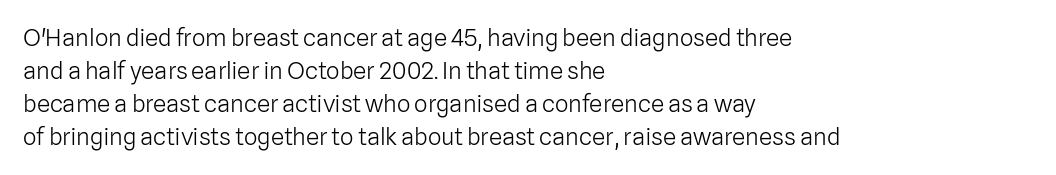
{"italic": "no", "bold": "no", "underline": "no", "align": "left", "line_spacing": "normal", "line_spacing_ratio": 1.38, "letter_spacing": "normal", "letter_spacing_em": 0.0, "glyph_px": 24}
